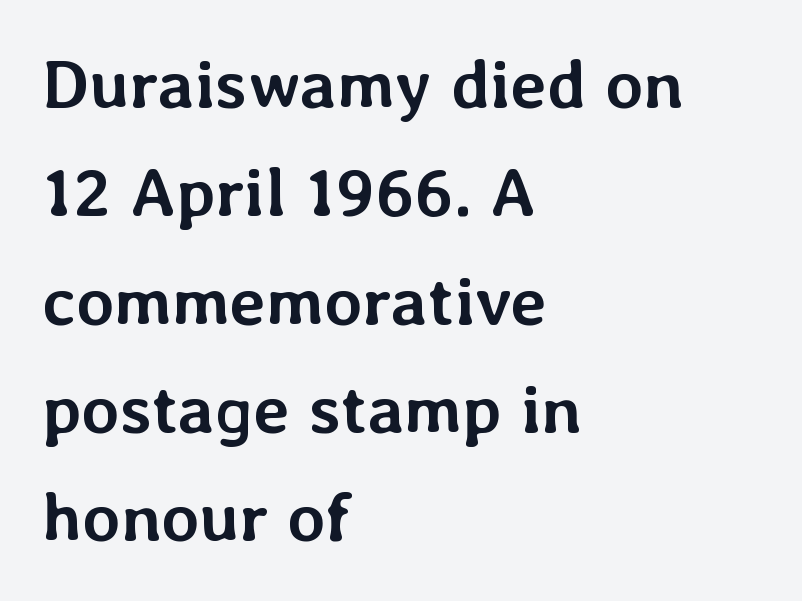
Regular leading. These lines carry a lot of weight — the face is fully bold. The tracking reads as untouched default to a designer's eye. Every character sits straight up, as roman type does.
